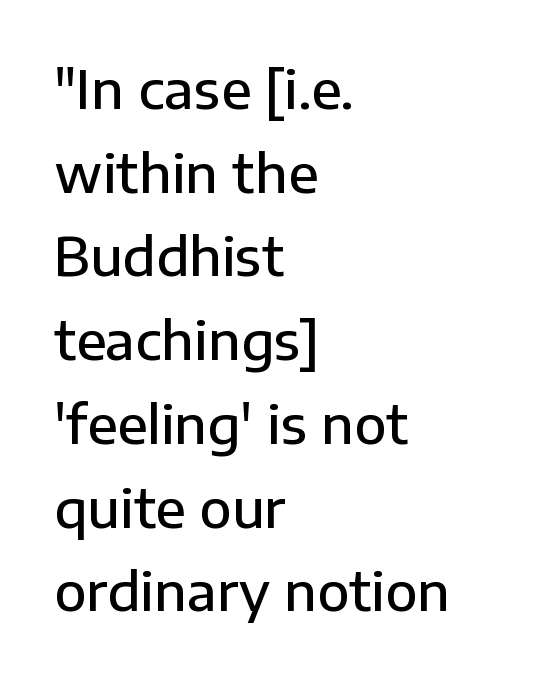
The image shows 53 px semibold sans-serif type, upright; set left-aligned, normal line spacing (1.58x), normal letter spacing, not underlined; low stroke contrast and a medium x-height.
